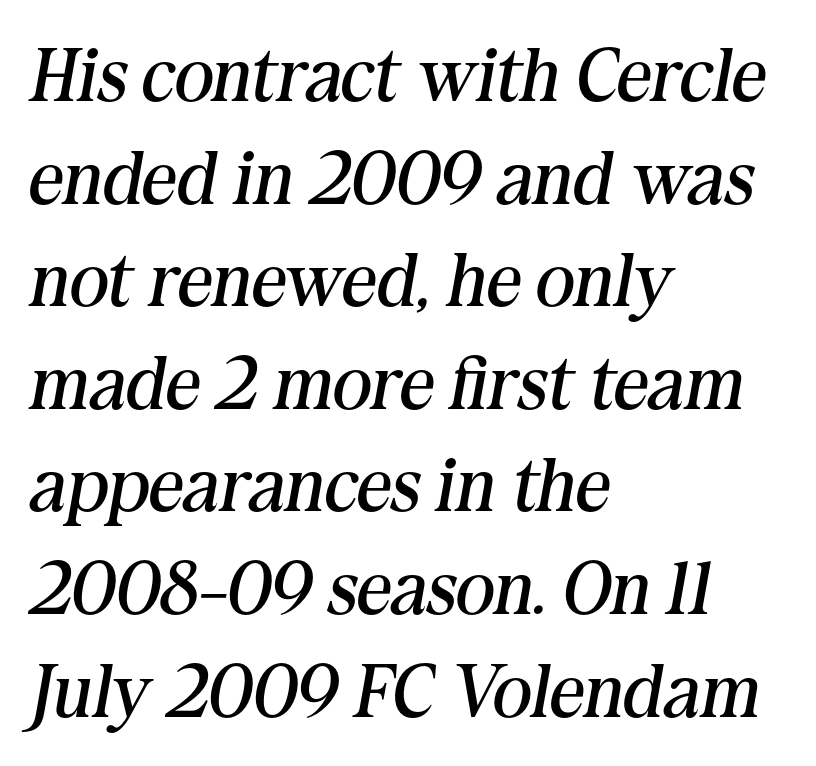
Q: Is the text bold? A: No.
Q: Is the text italic (slanted)? A: Yes, it leans right by about 10 degrees.
Q: Is the typeface a serif or a sans-serif typeface? A: Serif.
Q: Is the text underlined? A: No.
Q: How is the paragraph aligned? A: Left-aligned.
Q: Is the spacing between letters normal or unusually wide? A: Normal.
Q: Is the spacing between lines tight, normal or loose? A: Normal.
Q: Width (condensed, normal, or wide)? A: Normal.
Q: Stroke contrast? A: Medium.
Q: x-height? A: Medium.
Q: Monospaced? A: No.
